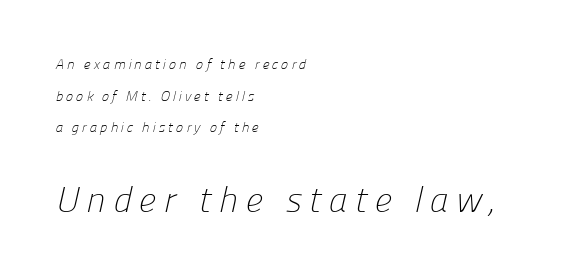
The image shows 35 px light sans-serif type; set left-aligned, loose line spacing (2.26x), unusually wide letter spacing (+0.2 em), not underlined; the second (bottom) block is 2.5x larger; low stroke contrast and a medium x-height.
